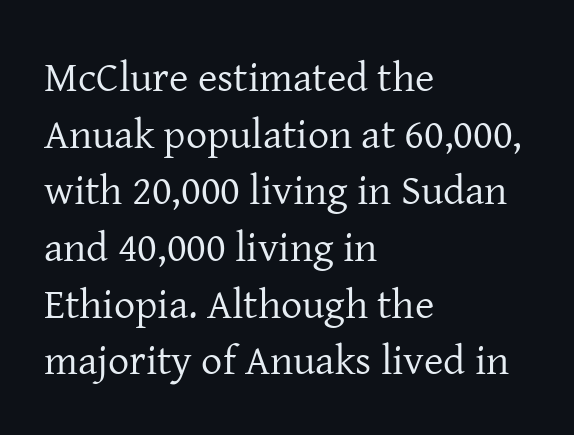
Q: Is the text bold? A: No.
Q: Is the text italic (slanted)? A: No, it is upright.
Q: Is the typeface a serif or a sans-serif typeface? A: Serif.
Q: Is the text underlined? A: No.
Q: How is the paragraph aligned? A: Left-aligned.
Q: Is the spacing between letters normal or unusually wide? A: Normal.
Q: Is the spacing between lines tight, normal or loose? A: Normal.
Q: Width (condensed, normal, or wide)? A: Normal.
Q: Stroke contrast? A: Low.
Q: x-height? A: Medium.
Q: Monospaced? A: No.
